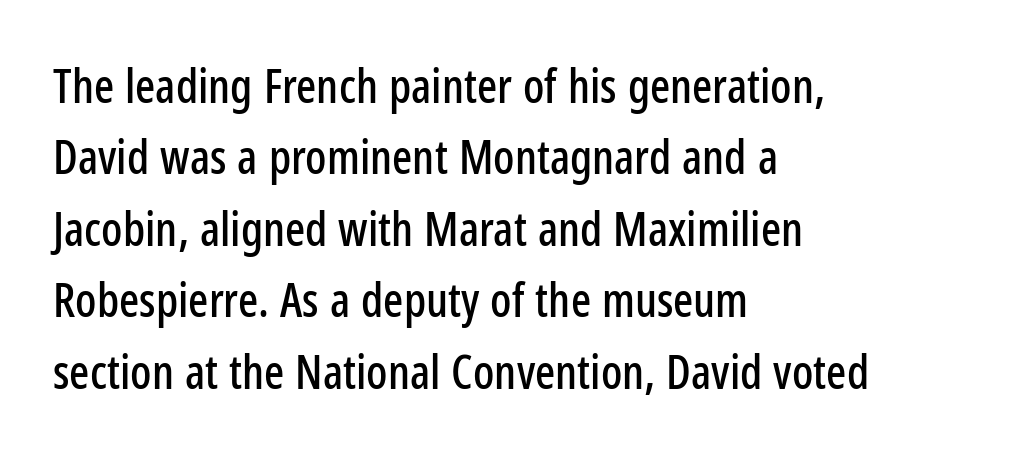
{"serif": "no", "italic": "no", "width": "condensed", "stroke_contrast": "low", "x_height": "medium", "monospaced": "no", "underline": "no", "align": "left", "line_spacing": "normal", "line_spacing_ratio": 1.52, "letter_spacing": "normal", "letter_spacing_em": 0.0, "glyph_px": 47}
